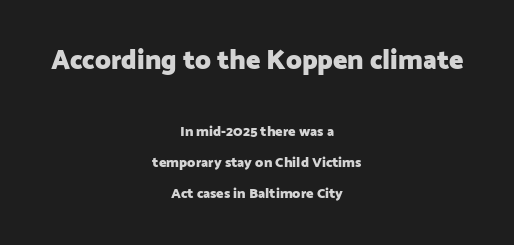
Q: Is the text bold? A: Yes.
Q: Is the text italic (slanted)? A: No, it is upright.
Q: Is the text underlined? A: No.
Q: How is the paragraph aligned? A: Centered.
Q: Is the spacing between letters normal or unusually wide? A: Normal.
Q: Is the spacing between lines tight, normal or loose? A: Loose.
Q: Which block of text is set in a larger size, the first (top) or the second (bottom)? A: The first (top) one.
